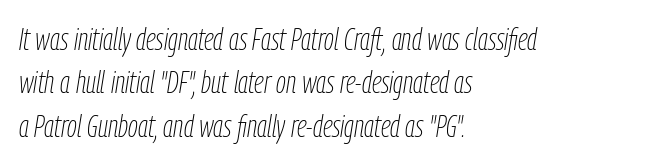
{"italic": "yes", "lean": "right", "slant_degrees": 9, "bold": "no", "weight": "thin", "width": "condensed", "stroke_contrast": "low", "x_height": "medium", "monospaced": "no", "underline": "no", "align": "left", "line_spacing": "normal", "line_spacing_ratio": 1.4, "letter_spacing": "normal", "letter_spacing_em": 0.0, "glyph_px": 31}
